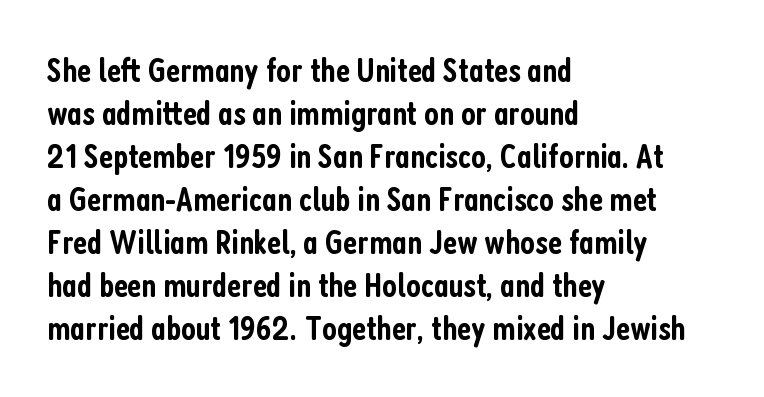
{"serif": "no", "italic": "no", "bold": "semi", "weight": "semibold", "width": "condensed", "stroke_contrast": "low", "x_height": "medium", "monospaced": "no", "underline": "no", "align": "left", "line_spacing_ratio": 1.23, "letter_spacing": "normal", "letter_spacing_em": 0.0, "glyph_px": 35}
